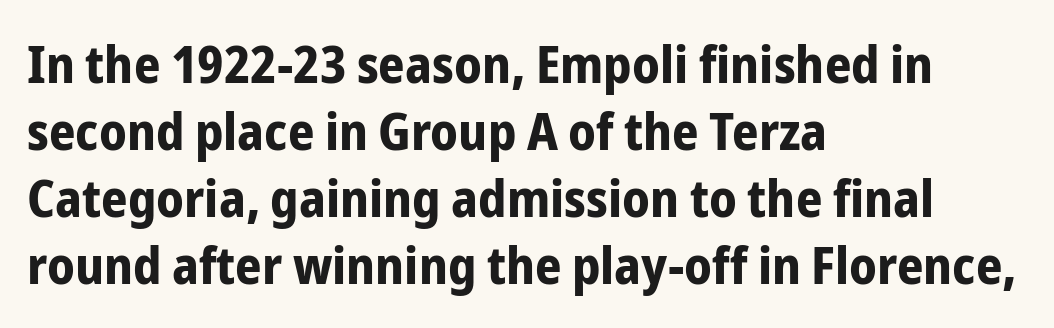
{"serif": "no", "italic": "no", "bold": "yes", "weight": "bold", "width": "condensed", "stroke_contrast": "low", "x_height": "medium", "monospaced": "no", "underline": "no", "align": "left", "line_spacing": "normal", "line_spacing_ratio": 1.29, "letter_spacing": "normal", "letter_spacing_em": 0.0, "glyph_px": 52}
